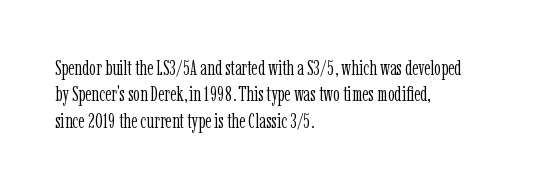
{"italic": "no", "bold": "no", "underline": "no", "align": "left", "line_spacing": "normal", "line_spacing_ratio": 1.26, "letter_spacing": "normal", "letter_spacing_em": 0.0, "glyph_px": 21}
